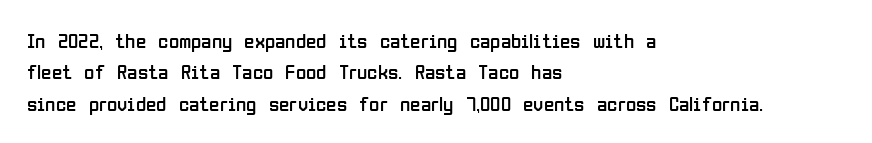
Q: Is the text bold? A: No.
Q: Is the text italic (slanted)? A: No, it is upright.
Q: Is the text underlined? A: No.
Q: How is the paragraph aligned? A: Left-aligned.
Q: Is the spacing between letters normal or unusually wide? A: Normal.
Q: Is the spacing between lines tight, normal or loose? A: Normal.
